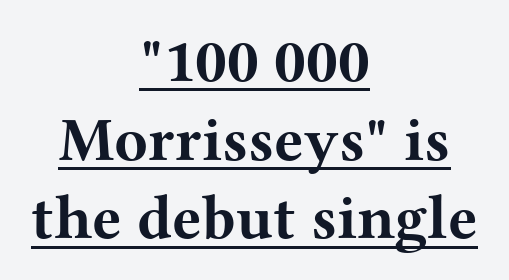
The image shows 62 px bold, wide serif type, upright; set centered, normal line spacing (1.27x), normal letter spacing, underlined; medium stroke contrast and a medium x-height.
